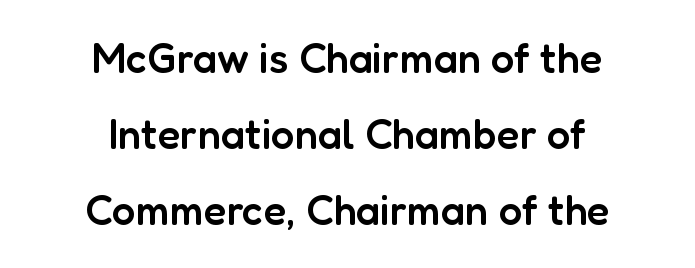
Q: Is the text bold? A: Semi-bold.
Q: Is the text italic (slanted)? A: No, it is upright.
Q: Is the typeface a serif or a sans-serif typeface? A: Sans-serif.
Q: Is the text underlined? A: No.
Q: How is the paragraph aligned? A: Centered.
Q: Is the spacing between letters normal or unusually wide? A: Normal.
Q: Width (condensed, normal, or wide)? A: Normal.
Q: Stroke contrast? A: Low.
Q: x-height? A: Medium.
Q: Monospaced? A: No.
